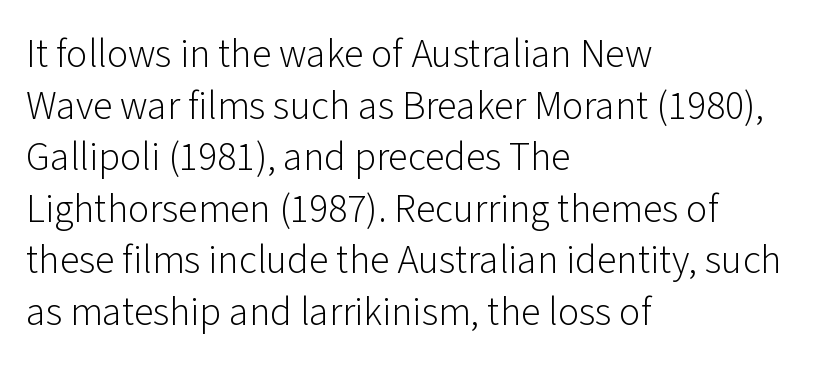
The image shows 40 px light sans-serif type, upright; set left-aligned, normal line spacing (1.29x), normal letter spacing, not underlined; low stroke contrast and a medium x-height.
